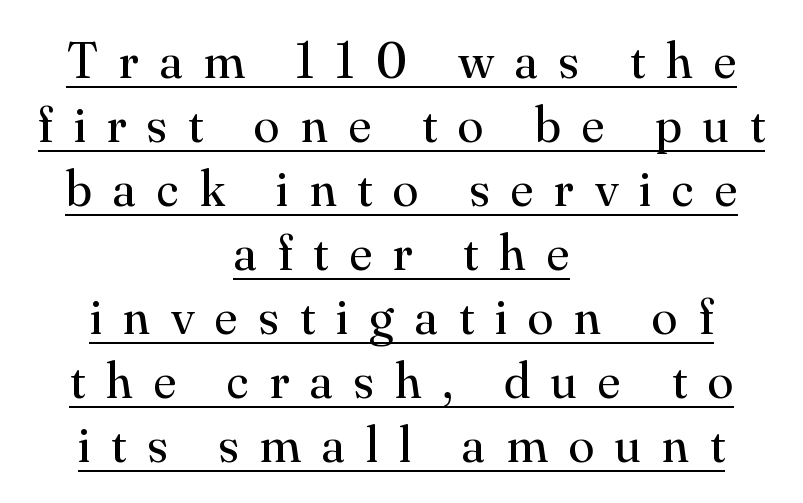
Q: Is the text bold? A: No.
Q: Is the text italic (slanted)? A: No, it is upright.
Q: Is the typeface a serif or a sans-serif typeface? A: Serif.
Q: Is the text underlined? A: Yes.
Q: How is the paragraph aligned? A: Centered.
Q: Is the spacing between letters normal or unusually wide? A: Unusually wide.
Q: Width (condensed, normal, or wide)? A: Normal.
Q: Stroke contrast? A: Medium.
Q: x-height? A: Small.
Q: Monospaced? A: No.
